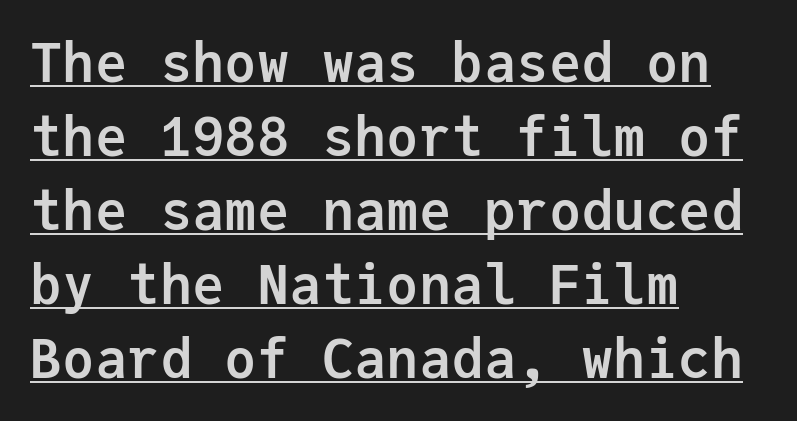
{"serif": "no", "italic": "no", "bold": "yes", "weight": "semibold", "width": "normal", "stroke_contrast": "low", "x_height": "medium", "monospaced": "yes", "underline": "yes", "align": "left", "line_spacing": "normal", "line_spacing_ratio": 1.37, "letter_spacing": "normal", "letter_spacing_em": 0.0, "glyph_px": 54}
